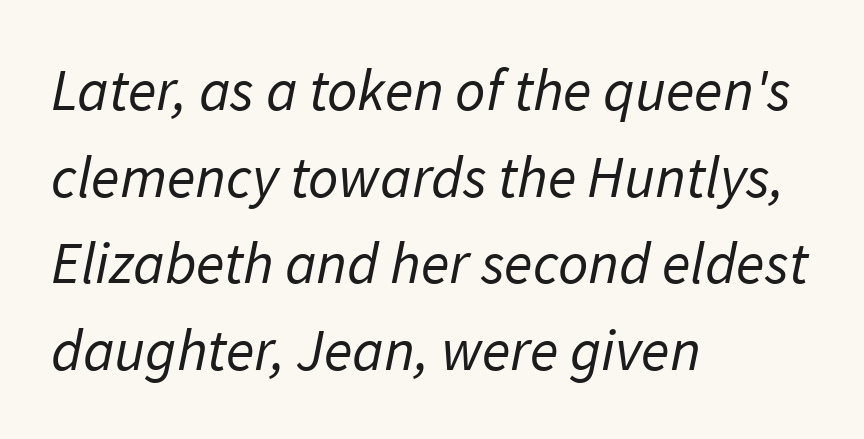
The strokes carry an ordinary text weight at most. Left-aligned paragraph, ragged on the right. Character widths vary here, with narrow letters taking less room than wide ones. Nobody touched the tracking dial on this one. The text was rendered using a sans face with plain stroke endings.
